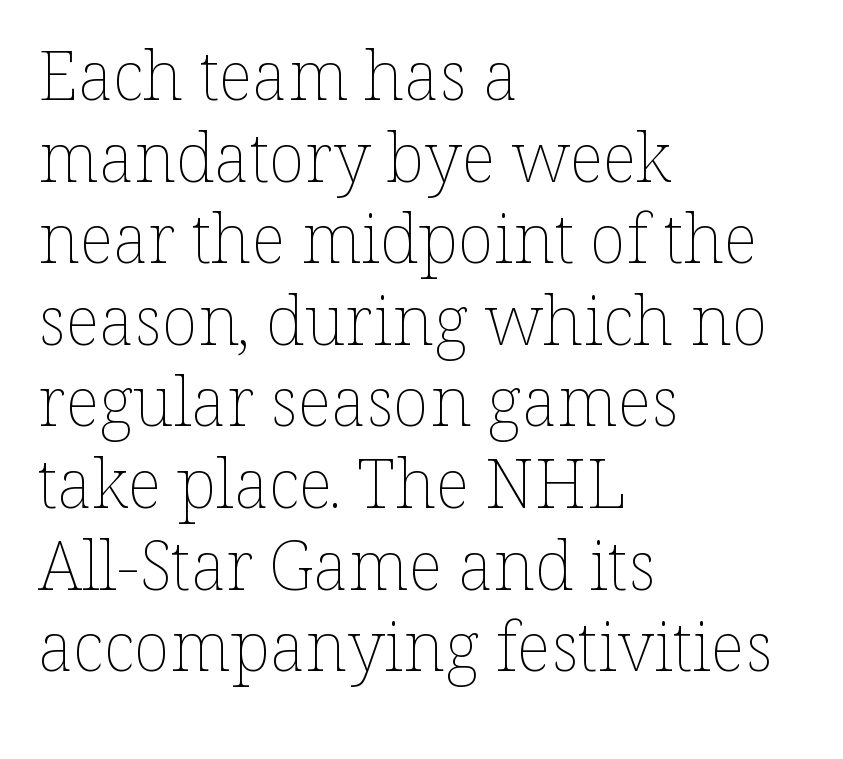
Q: Is the text bold? A: No.
Q: Is the text italic (slanted)? A: No, it is upright.
Q: Is the text underlined? A: No.
Q: How is the paragraph aligned? A: Left-aligned.
Q: Is the spacing between letters normal or unusually wide? A: Normal.
Q: Width (condensed, normal, or wide)? A: Normal.
Q: Stroke contrast? A: Low.
Q: x-height? A: Medium.
Q: Monospaced? A: No.
